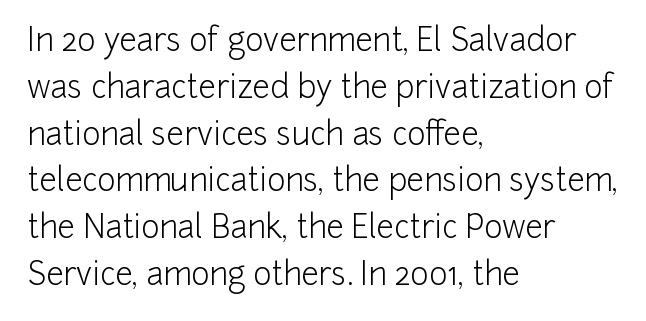
Unlike italic type, these characters show no tilt at all. Evenly set lines give the paragraph a standard silhouette. The space beneath each line is pristine and unruled. Here the designer chose a conventional face with non-uniform glyph widths. On a weight scale, this lands at 450 or below. Standard letterfit; no display-style spreading of the glyphs.
